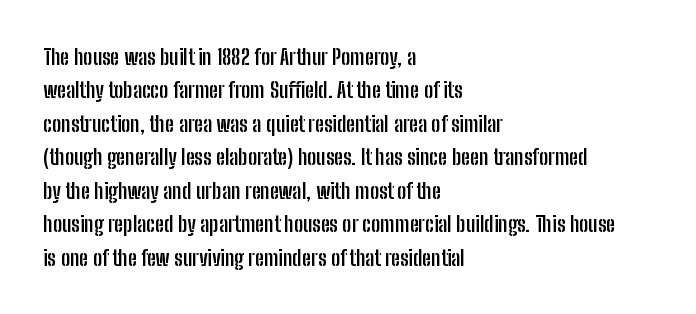
Q: Is the text bold? A: Yes.
Q: Is the text italic (slanted)? A: No, it is upright.
Q: Is the text underlined? A: No.
Q: How is the paragraph aligned? A: Left-aligned.
Q: Is the spacing between letters normal or unusually wide? A: Normal.
Q: Is the spacing between lines tight, normal or loose? A: Normal.
